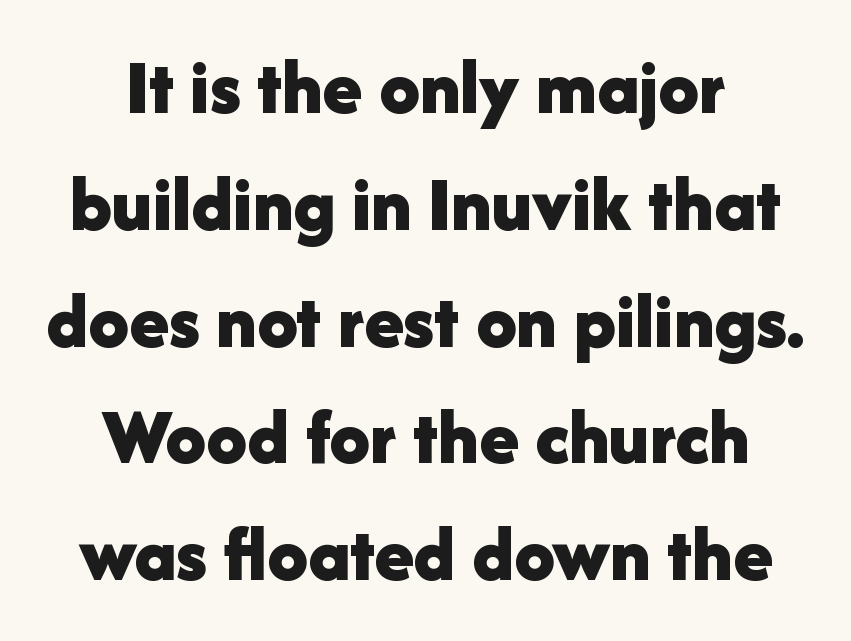
Q: Is the text bold? A: Yes.
Q: Is the text italic (slanted)? A: No, it is upright.
Q: Is the typeface a serif or a sans-serif typeface? A: Sans-serif.
Q: Is the text underlined? A: No.
Q: How is the paragraph aligned? A: Centered.
Q: Is the spacing between letters normal or unusually wide? A: Normal.
Q: Is the spacing between lines tight, normal or loose? A: Normal.
Q: Width (condensed, normal, or wide)? A: Normal.
Q: Stroke contrast? A: Low.
Q: x-height? A: Medium.
Q: Monospaced? A: No.
